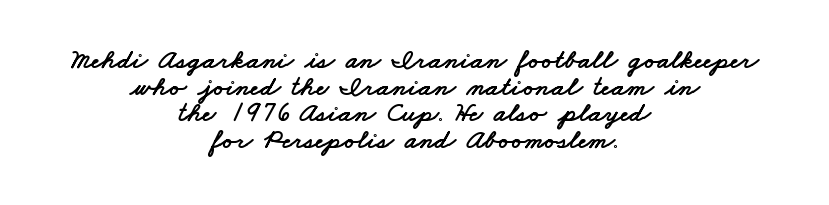
The characters display no serif detailing; their extremities are plain. Note the varied advance widths — an 'i' is clearly narrower than an 'm'. The string is rendered with underlining switched off. Short note: letters normally spaced.
